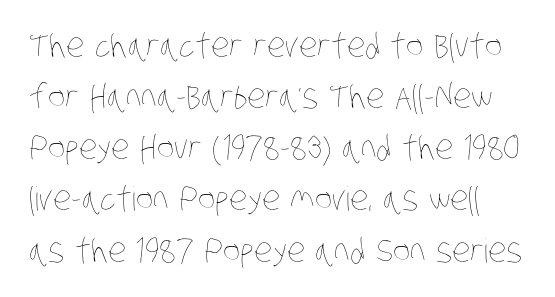
A light-to-regular cut is what we see here. Each letter keeps its own natural width here, so spacing adapts to shape. Only glyphs here, with clear space below each row. Notice how descenders clear the ascenders below comfortably — that's standard leading. Honestly, the letter spacing is just normal — you wouldn't notice it.
